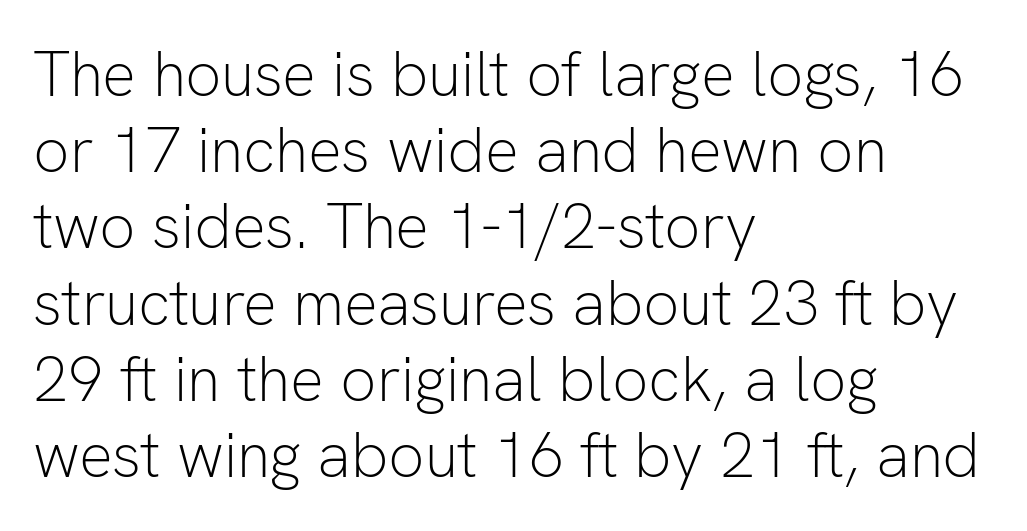
Q: Is the text bold? A: No.
Q: Is the text italic (slanted)? A: No, it is upright.
Q: Is the typeface a serif or a sans-serif typeface? A: Sans-serif.
Q: Is the text underlined? A: No.
Q: How is the paragraph aligned? A: Left-aligned.
Q: Is the spacing between letters normal or unusually wide? A: Normal.
Q: Width (condensed, normal, or wide)? A: Normal.
Q: Stroke contrast? A: Low.
Q: x-height? A: Medium.
Q: Monospaced? A: No.
